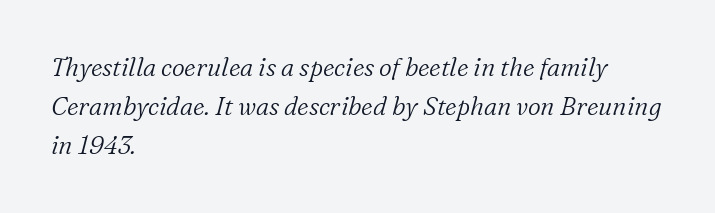
{"italic": "yes", "lean": "right", "slant_degrees": 16, "bold": "no", "underline": "no", "align": "left", "line_spacing": "normal", "line_spacing_ratio": 1.57, "letter_spacing": "normal", "letter_spacing_em": 0.0, "glyph_px": 25}
